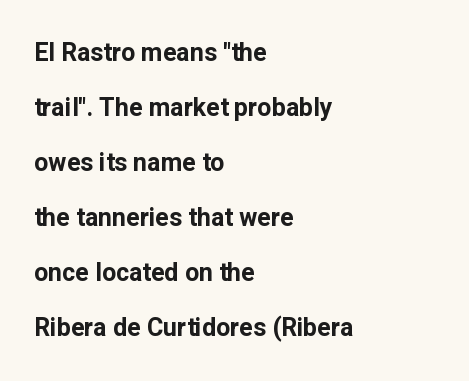
Q: Is the text bold? A: Yes.
Q: Is the text italic (slanted)? A: No, it is upright.
Q: Is the text underlined? A: No.
Q: How is the paragraph aligned? A: Left-aligned.
Q: Is the spacing between letters normal or unusually wide? A: Normal.
Q: Is the spacing between lines tight, normal or loose? A: Loose.
